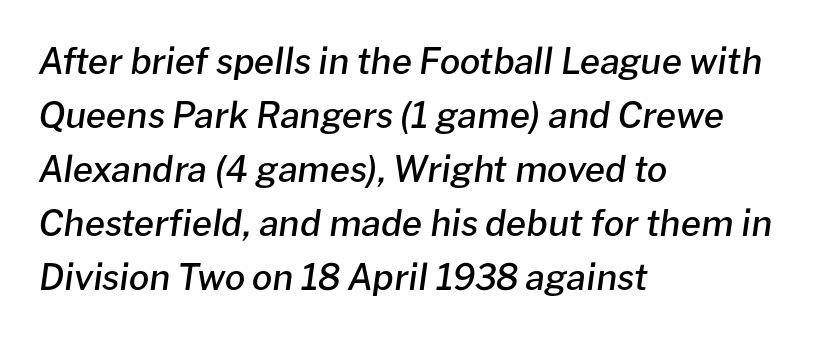
{"italic": "yes", "lean": "right", "slant_degrees": 8, "bold": "semi", "weight": "semibold", "width": "normal", "stroke_contrast": "low", "x_height": "medium", "monospaced": "no", "underline": "no", "align": "left", "line_spacing": "normal", "line_spacing_ratio": 1.5, "letter_spacing": "normal", "letter_spacing_em": 0.0, "glyph_px": 36}
